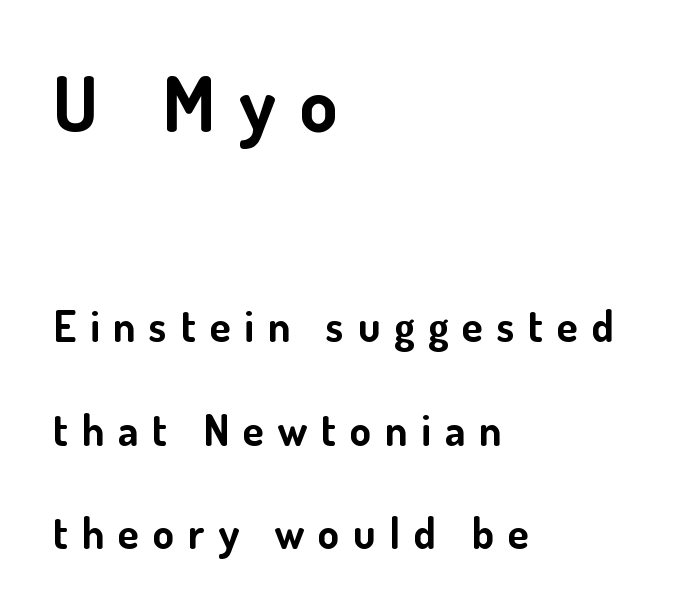
{"serif": "no", "italic": "no", "bold": "yes", "weight": "bold", "width": "normal", "stroke_contrast": "low", "x_height": "small", "monospaced": "no", "underline": "no", "align": "left", "line_spacing": "loose", "line_spacing_ratio": 2.41, "letter_spacing": "wide", "letter_spacing_em": 0.32, "larger_block": "first", "size_ratio": 1.77, "glyph_px": 76}
